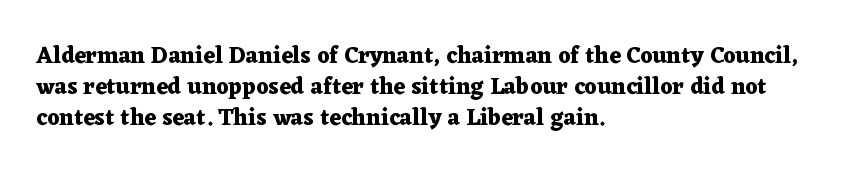
{"italic": "no", "bold": "yes", "underline": "no", "align": "left", "line_spacing": "normal", "line_spacing_ratio": 1.34, "letter_spacing": "normal", "letter_spacing_em": 0.0, "glyph_px": 23}
